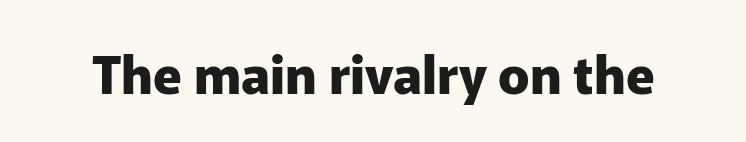
Plain, unruled lines of type. Proportional: the letters do not fall into vertical columns. Note: no serifs on the glyphs. How are the letters spaced? Ordinarily, with no added tracking. In terms of posture, this sample is upright. Thick stems and heavy bowls — unmistakably bold.
